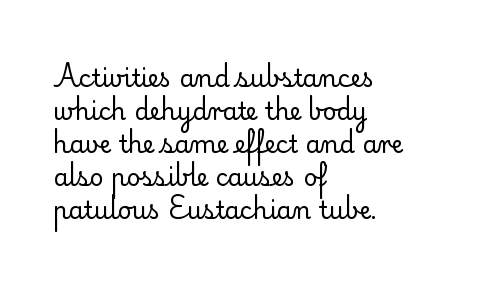
Q: Is the text bold? A: No.
Q: Is the text italic (slanted)? A: No, it is upright.
Q: Is the text underlined? A: No.
Q: How is the paragraph aligned? A: Left-aligned.
Q: Is the spacing between letters normal or unusually wide? A: Normal.
Q: Is the spacing between lines tight, normal or loose? A: Normal.
